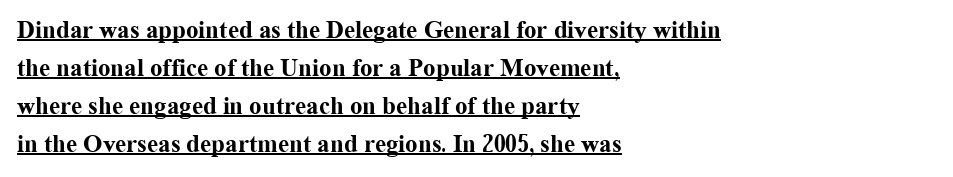
Q: Is the text bold? A: Yes.
Q: Is the text italic (slanted)? A: No, it is upright.
Q: Is the text underlined? A: Yes.
Q: How is the paragraph aligned? A: Left-aligned.
Q: Is the spacing between letters normal or unusually wide? A: Normal.
Q: Is the spacing between lines tight, normal or loose? A: Normal.
